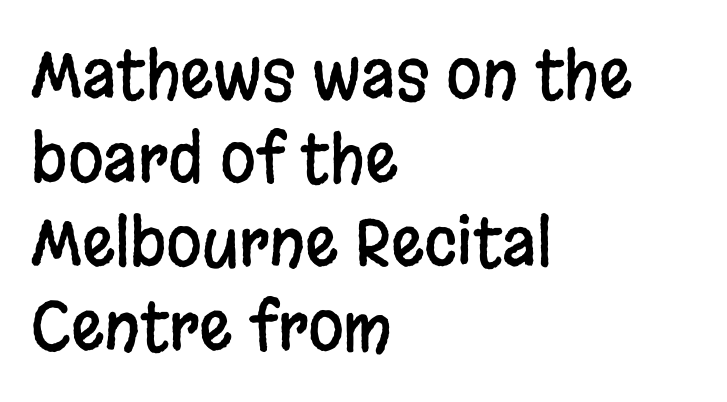
Q: Is the text italic (slanted)? A: No, it is upright.
Q: Is the typeface a serif or a sans-serif typeface? A: Sans-serif.
Q: Is the text underlined? A: No.
Q: How is the paragraph aligned? A: Left-aligned.
Q: Is the spacing between letters normal or unusually wide? A: Normal.
Q: Is the spacing between lines tight, normal or loose? A: Normal.
Q: Width (condensed, normal, or wide)? A: Condensed.
Q: Stroke contrast? A: Low.
Q: x-height? A: Large.
Q: Monospaced? A: No.
